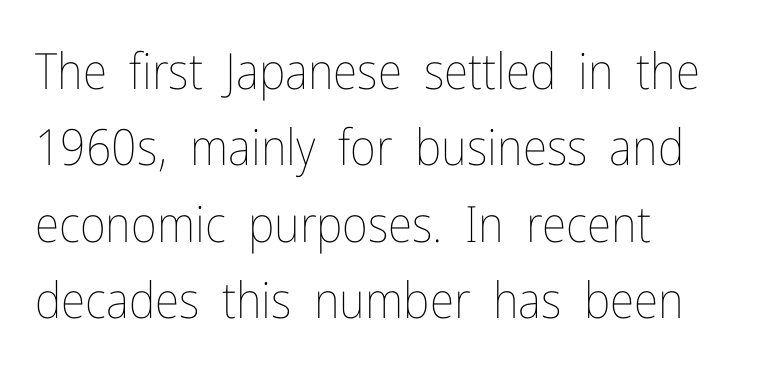
Every character sits straight up, as roman type does. Type without underlining. Varying glyph widths throughout — classic text-font behaviour. Weight class: somewhere from thin through regular. Honestly, the row spacing looks completely unremarkable. All the whitespace from short lines collects on the right.
